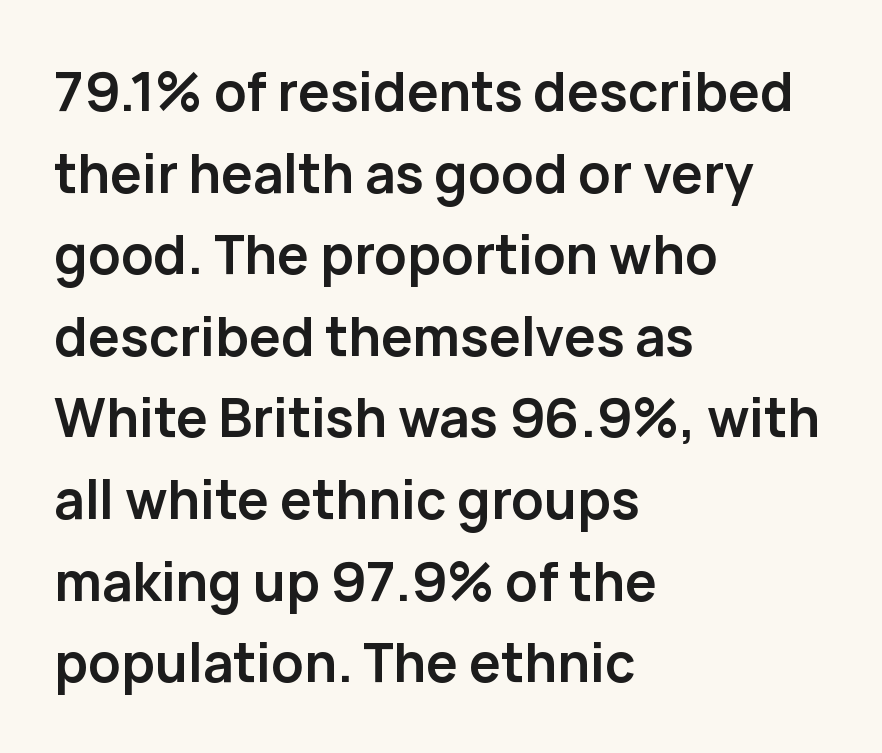
Q: Is the text bold? A: Yes.
Q: Is the text italic (slanted)? A: No, it is upright.
Q: Is the typeface a serif or a sans-serif typeface? A: Sans-serif.
Q: Is the text underlined? A: No.
Q: How is the paragraph aligned? A: Left-aligned.
Q: Is the spacing between letters normal or unusually wide? A: Normal.
Q: Is the spacing between lines tight, normal or loose? A: Normal.
Q: Width (condensed, normal, or wide)? A: Normal.
Q: Stroke contrast? A: Low.
Q: x-height? A: Medium.
Q: Monospaced? A: No.
